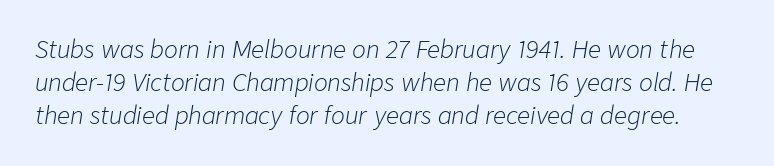
{"italic": "yes", "lean": "right", "slant_degrees": 9, "bold": "no", "underline": "no", "line_spacing": "normal", "line_spacing_ratio": 1.44, "letter_spacing": "normal", "letter_spacing_em": 0.0, "glyph_px": 23}
